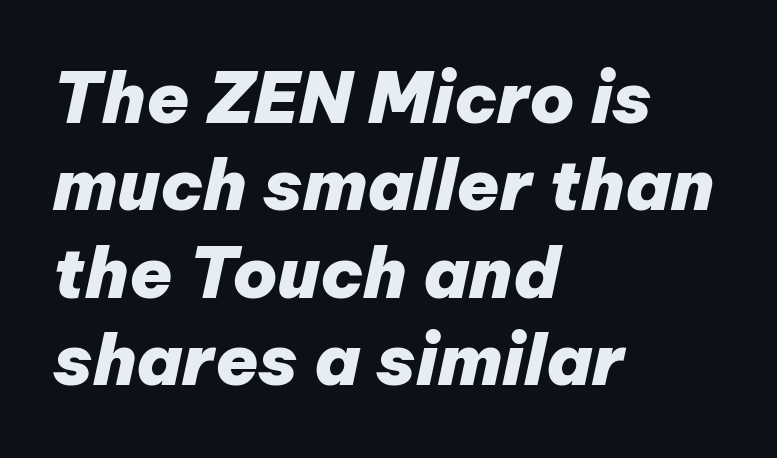
{"italic": "yes", "lean": "right", "slant_degrees": 12, "bold": "yes", "weight": "heavy", "width": "normal", "stroke_contrast": "low", "x_height": "medium", "monospaced": "no", "underline": "no", "align": "left", "line_spacing": "normal", "line_spacing_ratio": 1.25, "letter_spacing": "normal", "letter_spacing_em": 0.0, "glyph_px": 70}
